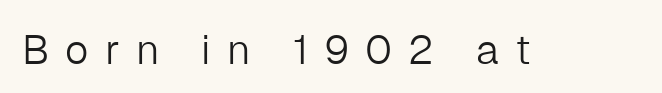
{"serif": "no", "italic": "no", "bold": "no", "weight": "light", "width": "normal", "stroke_contrast": "low", "x_height": "medium", "monospaced": "no", "underline": "no", "letter_spacing": "wide", "letter_spacing_em": 0.39, "glyph_px": 41}
